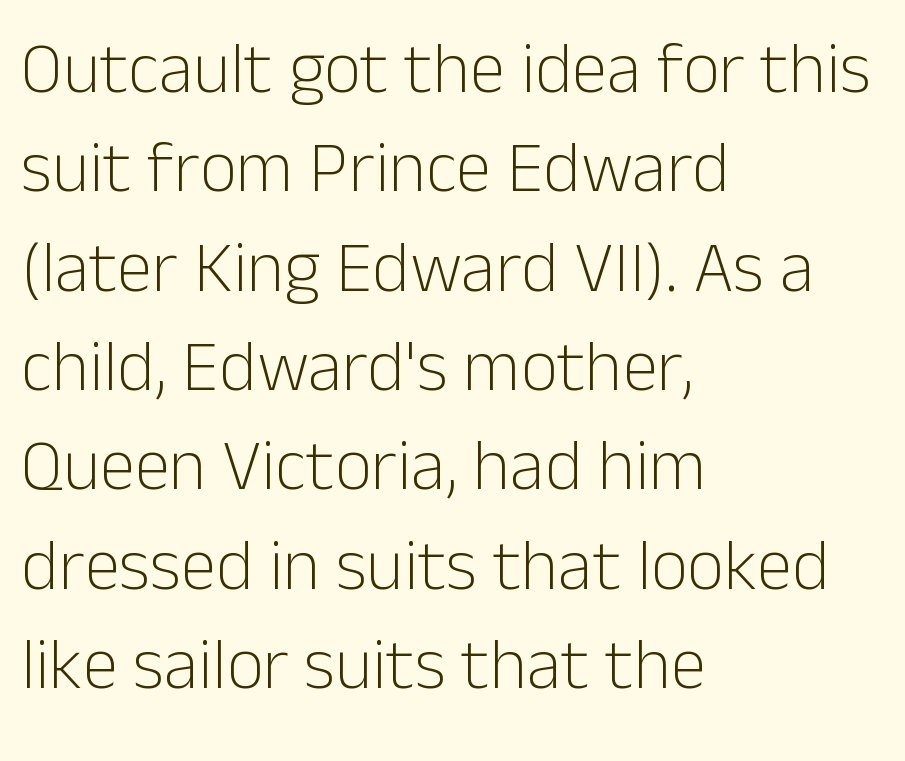
The image shows 72 px light sans-serif type, upright; set left-aligned, normal line spacing (1.38x), normal letter spacing, not underlined; low stroke contrast and a medium x-height.
